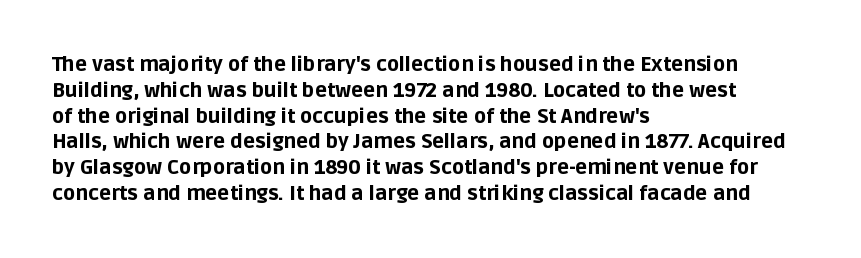
{"italic": "no", "bold": "yes", "underline": "no", "align": "left", "line_spacing": "normal", "line_spacing_ratio": 1.29, "letter_spacing": "normal", "letter_spacing_em": 0.0, "glyph_px": 20}
